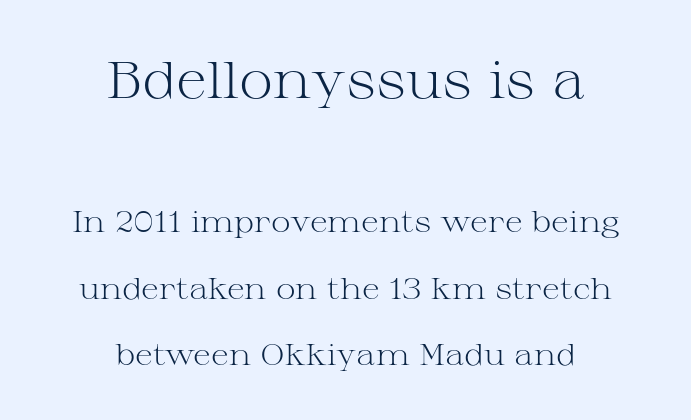
The image shows 52 px light, wide serif type, upright; set centered, loose line spacing (2.22x), normal letter spacing, not underlined; the first (top) block is 1.73x larger; medium stroke contrast and a medium x-height.
